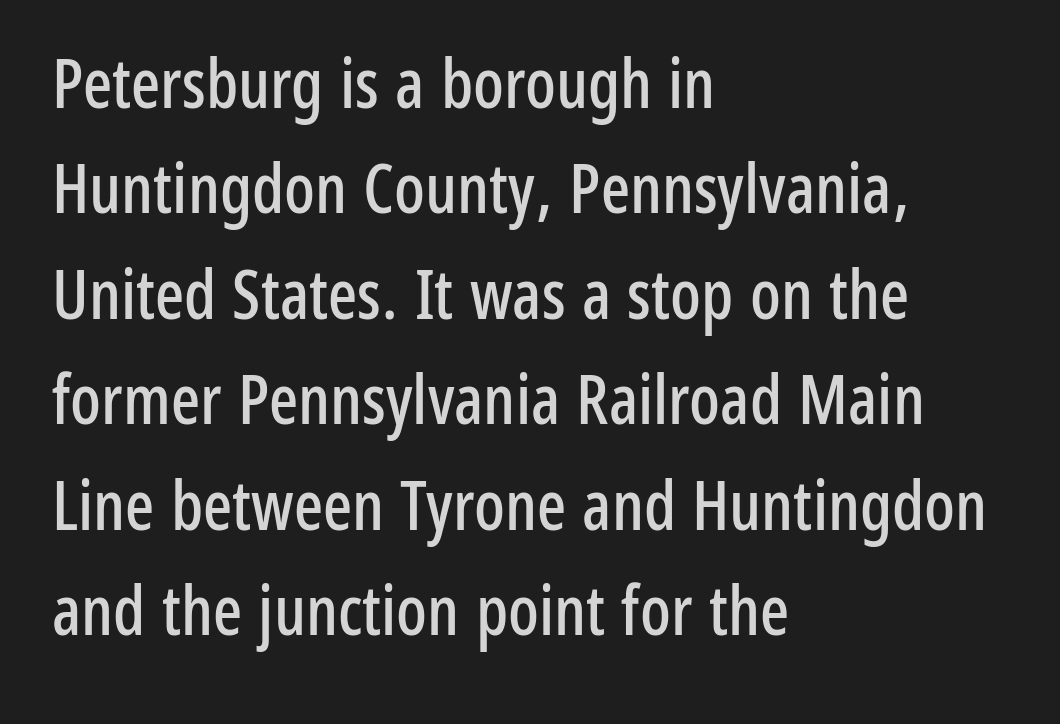
{"serif": "no", "italic": "no", "width": "condensed", "stroke_contrast": "low", "x_height": "medium", "monospaced": "no", "underline": "no", "align": "left", "line_spacing": "normal", "line_spacing_ratio": 1.55, "letter_spacing": "normal", "letter_spacing_em": 0.0, "glyph_px": 68}
